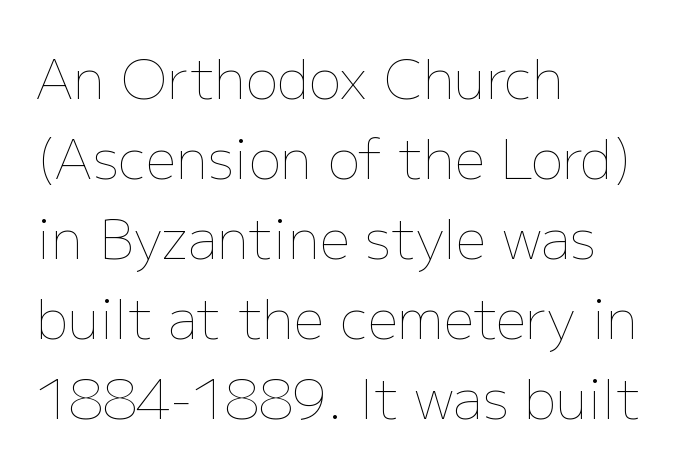
Every stem runs plumb, perpendicular to the baseline. Regular leading. Note the varied advance widths — an 'i' is clearly narrower than an 'm'. The strokes are not fattened; the text isn't bold. Is the block centered? No — it sits flush against the left margin. Just letters on the line, the space beneath them empty.
